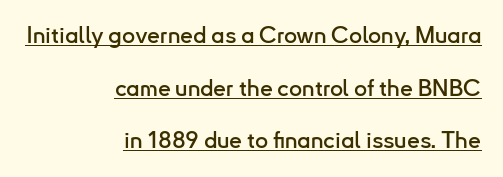
{"italic": "no", "underline": "yes", "align": "right", "line_spacing": "loose", "line_spacing_ratio": 2.29, "letter_spacing": "normal", "letter_spacing_em": 0.0, "glyph_px": 23}
